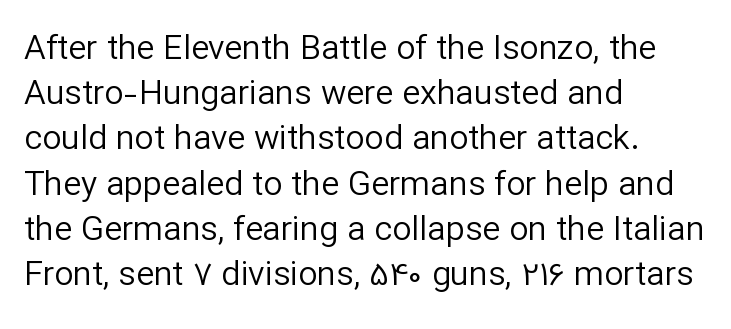
{"serif": "no", "italic": "no", "bold": "no", "weight": "regular", "width": "normal", "stroke_contrast": "low", "x_height": "medium", "monospaced": "no", "underline": "no", "align": "left", "line_spacing": "normal", "line_spacing_ratio": 1.33, "letter_spacing": "normal", "letter_spacing_em": 0.0, "glyph_px": 34}
